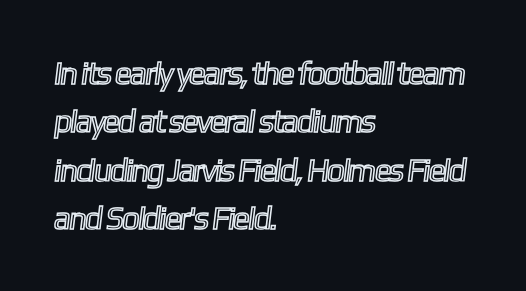
Compared with typical paragraphs, the rows here are spaced about the same. The glyphs are unaccompanied by any horizontal stroke below them. The letters advance in unequal steps, a hallmark of proportional type. All the whitespace from short lines collects on the right. Letter spacing: default.
